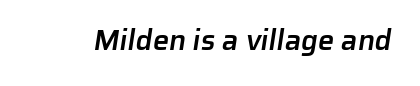
{"serif": "no", "bold": "semi", "weight": "semibold", "width": "normal", "stroke_contrast": "low", "x_height": "medium", "monospaced": "no", "underline": "no", "letter_spacing": "normal", "letter_spacing_em": 0.0, "glyph_px": 29}
